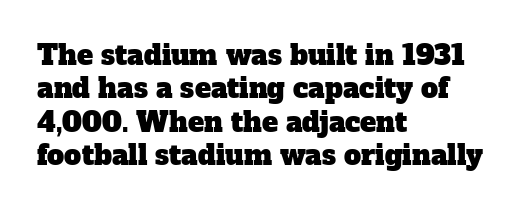
The glyphs are unaccompanied by any horizontal stroke below them. Spacing between characters is what you'd get straight out of the box. Horizontal alignment here is leftward, the default for most running prose.
